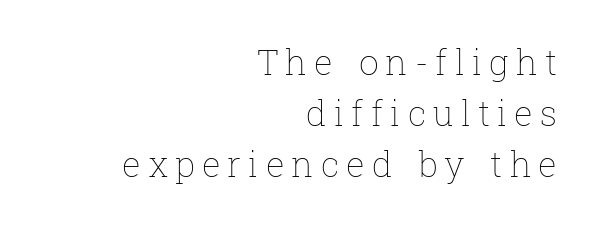
Designer's note — italics off, roman on. Line endings align vertically; line beginnings do not. The string is rendered with underlining switched off. Stems here are at most as thick as an everyday book face.
